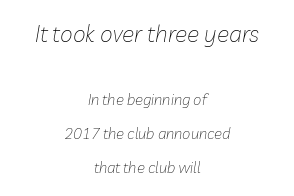
These lines stand farther apart than default settings would place them. It's the slanting kind of type. Whoever set this made the first block the dominant, larger element. Counters stay open thanks to moderate or lighter strokes.
